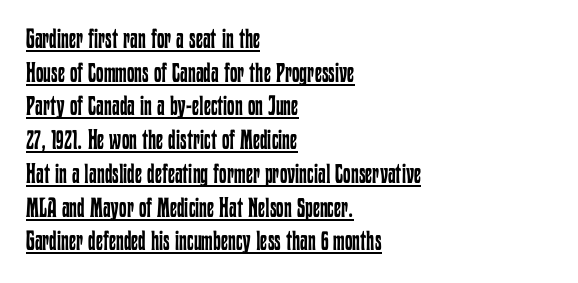
Short and long lines alike share a common starting point at left. The vertical gap from one line to the next is medium. The letters sit at their default tracking, neither squeezed nor spread. Is there any slant? The stems are plumb. Compared with undecorated copy, this sample adds a rule below the words.
